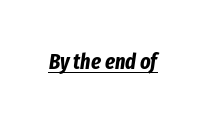
The image shows 22 px bold type, italic (leaning right); set normal letter spacing, underlined.
